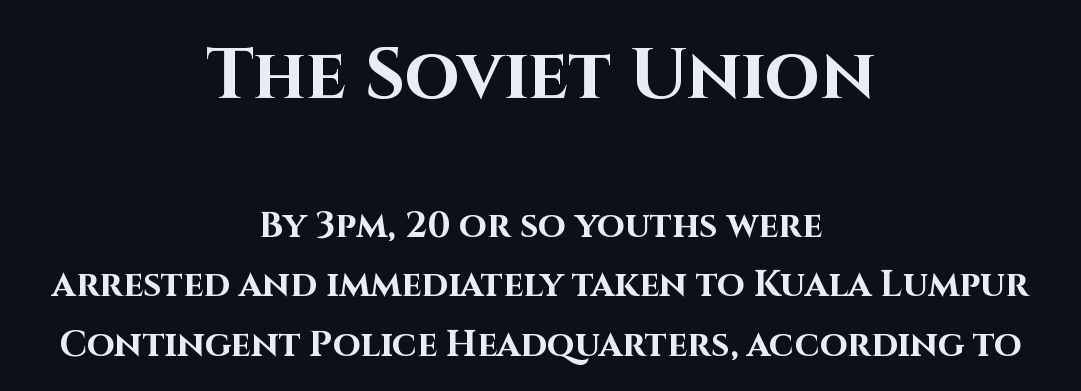
The area under the type is left untouched. The designer went with a sans here, leaving each stem footless. Note the varied advance widths — an 'i' is clearly narrower than an 'm'. This sample keeps an unexceptional amount of space between lines. The setting favours the middle, as headings and verse often do. Italic? Not at all — the glyphs are vertical.
